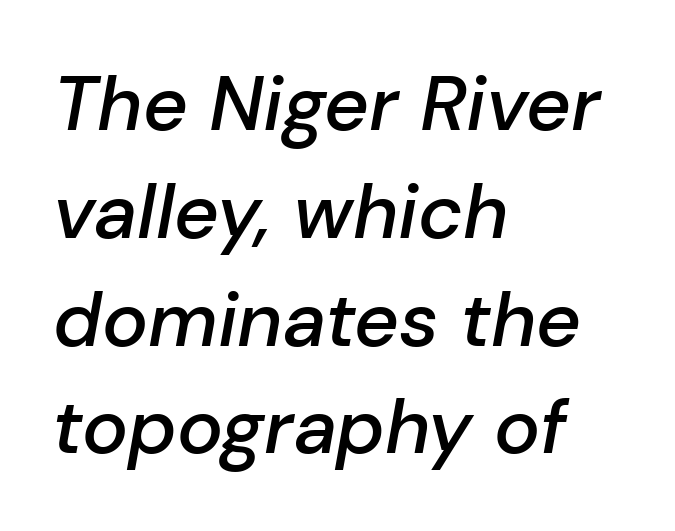
The image shows 77 px semibold type, italic (leaning right); set left-aligned, normal line spacing (1.4x), normal letter spacing, not underlined; low stroke contrast and a medium x-height.
